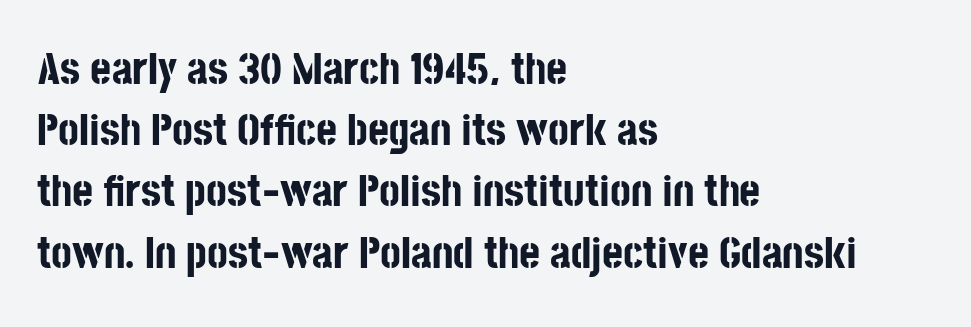
{"serif": "no", "italic": "no", "bold": "yes", "weight": "bold", "width": "condensed", "stroke_contrast": "low", "x_height": "large", "monospaced": "no", "underline": "no", "align": "left", "line_spacing": "normal", "line_spacing_ratio": 1.36, "letter_spacing": "normal", "letter_spacing_em": 0.0, "glyph_px": 45}
